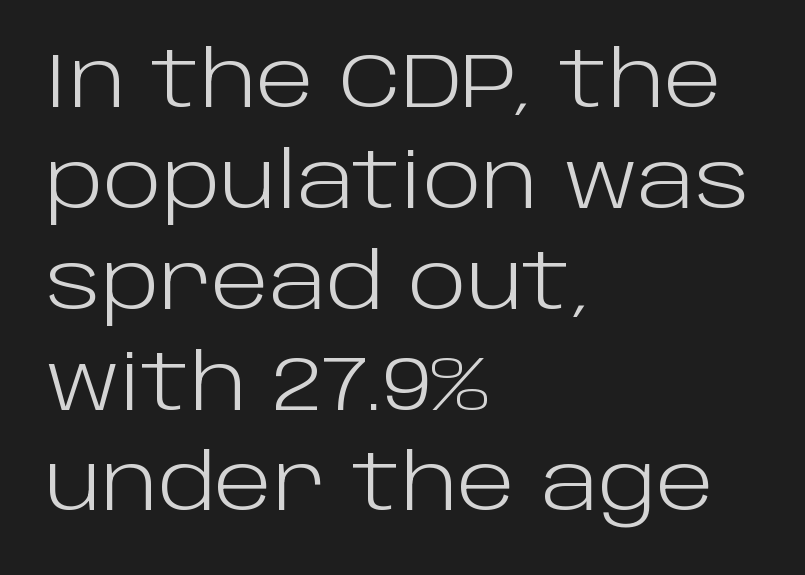
Q: Is the text bold? A: No.
Q: Is the text italic (slanted)? A: No, it is upright.
Q: Is the typeface a serif or a sans-serif typeface? A: Sans-serif.
Q: Is the text underlined? A: No.
Q: How is the paragraph aligned? A: Left-aligned.
Q: Is the spacing between letters normal or unusually wide? A: Normal.
Q: Is the spacing between lines tight, normal or loose? A: Normal.
Q: Width (condensed, normal, or wide)? A: Normal.
Q: Stroke contrast? A: Low.
Q: x-height? A: Large.
Q: Monospaced? A: No.
